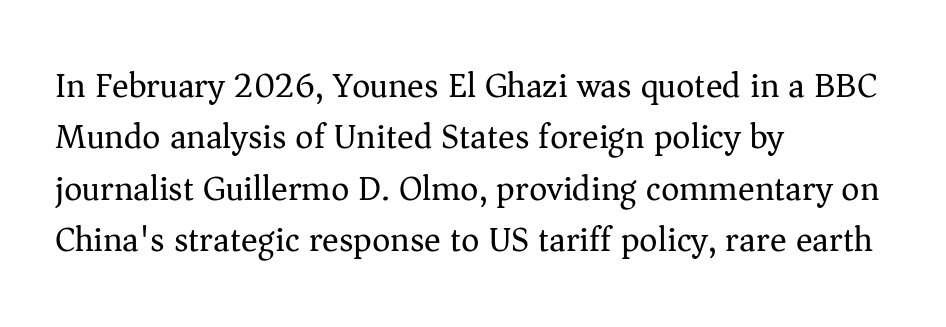
The image shows 35 px regular-weight serif type, upright; set left-aligned, normal line spacing (1.47x), normal letter spacing, not underlined; medium stroke contrast and a medium x-height.
